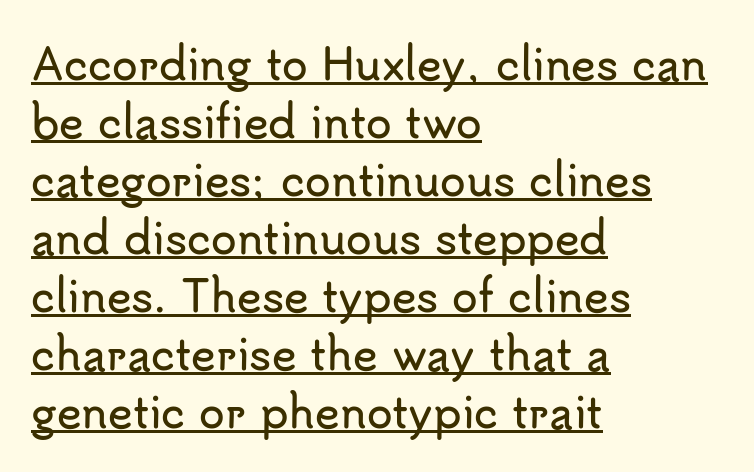
{"serif": "no", "italic": "no", "width": "normal", "stroke_contrast": "low", "x_height": "small", "monospaced": "no", "underline": "yes", "align": "left", "line_spacing": "normal", "line_spacing_ratio": 1.38, "letter_spacing": "normal", "letter_spacing_em": 0.0, "glyph_px": 42}
